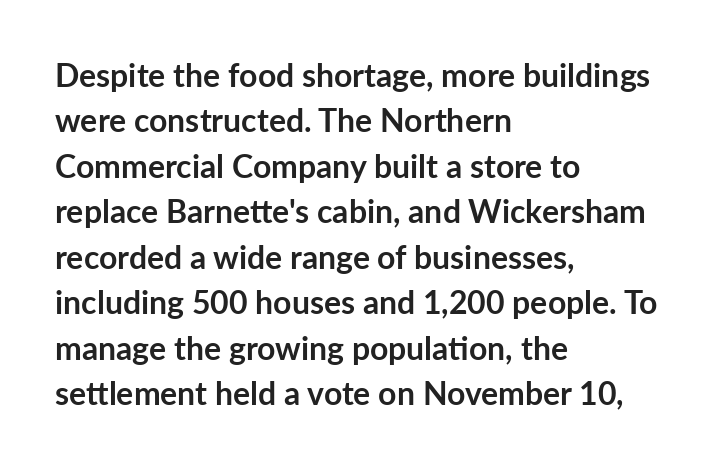
Q: Is the text bold? A: Yes.
Q: Is the text italic (slanted)? A: No, it is upright.
Q: Is the typeface a serif or a sans-serif typeface? A: Sans-serif.
Q: Is the text underlined? A: No.
Q: How is the paragraph aligned? A: Left-aligned.
Q: Is the spacing between letters normal or unusually wide? A: Normal.
Q: Is the spacing between lines tight, normal or loose? A: Normal.
Q: Width (condensed, normal, or wide)? A: Normal.
Q: Stroke contrast? A: Low.
Q: x-height? A: Medium.
Q: Monospaced? A: No.
